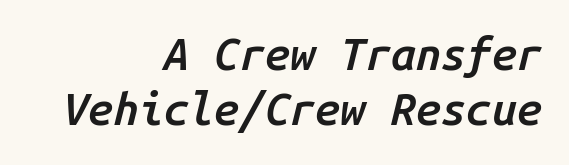
Tall strokes in this sample are angled rather than plumb. Here the glyphs are tracked normally, forming tight word shapes. What weight is shown? A semibold, between regular and bold. Type without underlining. Leftover space on each line is placed entirely before the opening word.
